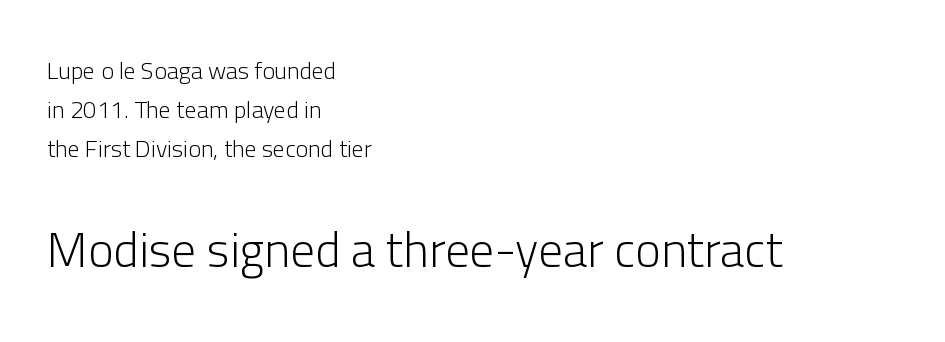
The image shows 49 px light sans-serif type, upright; set left-aligned, normal line spacing (1.62x), normal letter spacing, not underlined; the second (bottom) block is 2.04x larger; low stroke contrast and a medium x-height.
